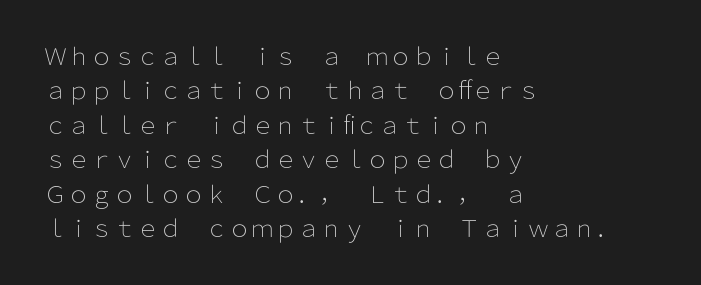
Observe the ordinary spacing: letters are neighbours, not strangers. Only glyphs here, with clear space below each row. Honestly, the row spacing looks completely unremarkable. No letter is thick-stroked: the sample isn't bold.
